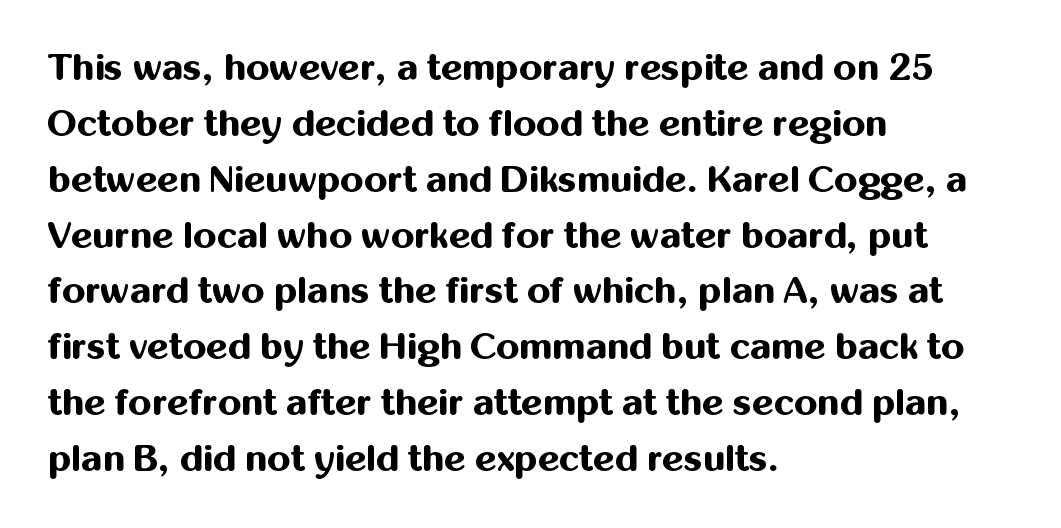
Q: Is the text bold? A: Yes.
Q: Is the text italic (slanted)? A: No, it is upright.
Q: Is the typeface a serif or a sans-serif typeface? A: Sans-serif.
Q: Is the text underlined? A: No.
Q: How is the paragraph aligned? A: Left-aligned.
Q: Is the spacing between letters normal or unusually wide? A: Normal.
Q: Is the spacing between lines tight, normal or loose? A: Normal.
Q: Width (condensed, normal, or wide)? A: Normal.
Q: Stroke contrast? A: Medium.
Q: x-height? A: Medium.
Q: Monospaced? A: No.
